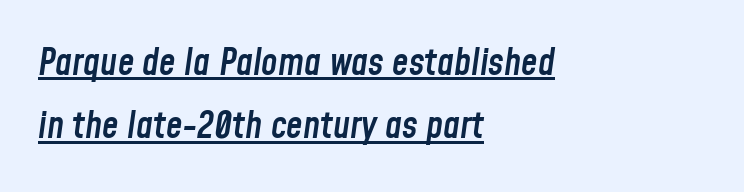
These lines are rendered in a variable-pitch font. Emphasis-style slanted type is in use. Each line of the rendering has a horizontal stroke beneath the glyphs. Casual observation: everything's shoved over to the left. A fair bit of extra ink — the face is semibold, not bold.
